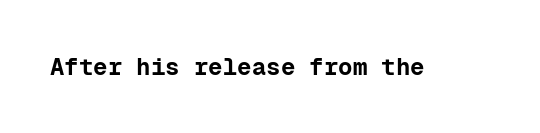
{"italic": "no", "bold": "yes", "underline": "no", "letter_spacing": "normal", "letter_spacing_em": 0.0, "glyph_px": 24}
